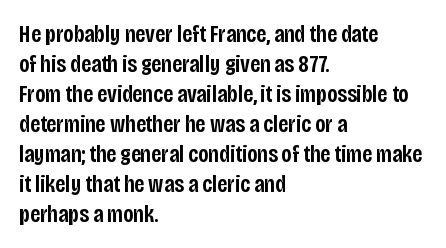
The image shows 24 px text type, upright; set left-aligned, normal line spacing (1.25x), normal letter spacing, not underlined.
